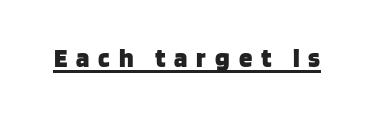
Short note: letters widely spaced. The sample has been set heavy, in full bold. Is there an underline? Yes — a line sits under the letters. Quick note: not italic, upright.
